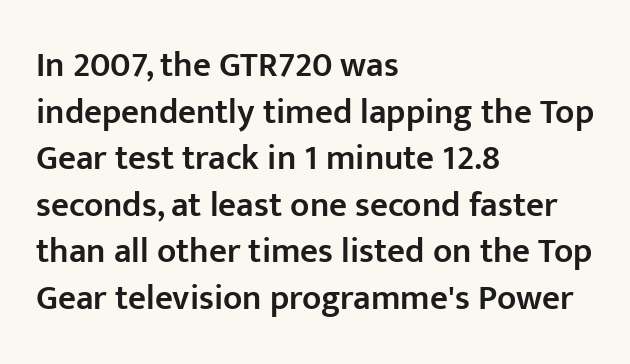
The image shows 35 px semibold sans-serif type, upright; set left-aligned, normal line spacing (1.33x), normal letter spacing, not underlined; low stroke contrast and a medium x-height.
